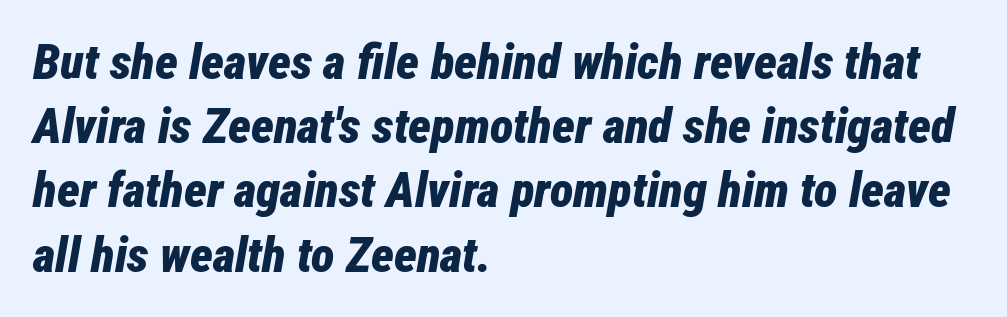
The image shows 49 px bold, condensed type, italic (leaning right); set left-aligned, normal line spacing (1.31x), normal letter spacing, not underlined; low stroke contrast and a medium x-height.
